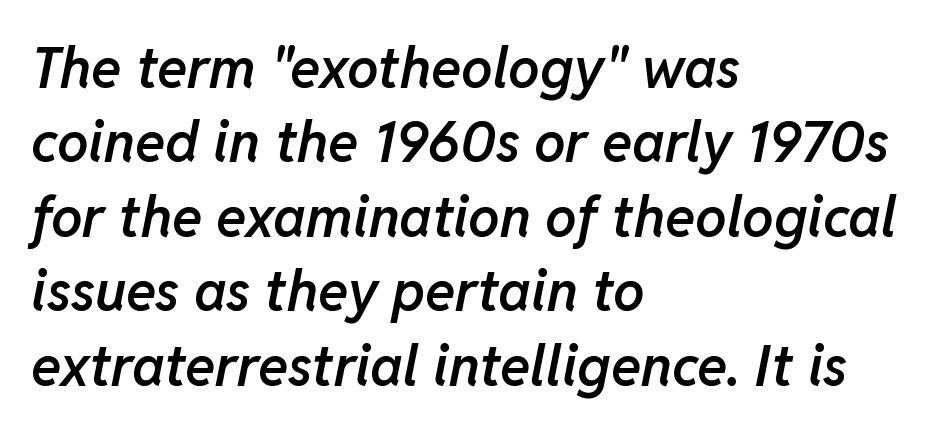
{"italic": "yes", "lean": "right", "slant_degrees": 11, "bold": "semi", "weight": "semibold", "width": "normal", "stroke_contrast": "low", "x_height": "medium", "monospaced": "no", "underline": "no", "align": "left", "line_spacing": "normal", "line_spacing_ratio": 1.33, "letter_spacing": "normal", "letter_spacing_em": 0.0, "glyph_px": 56}
